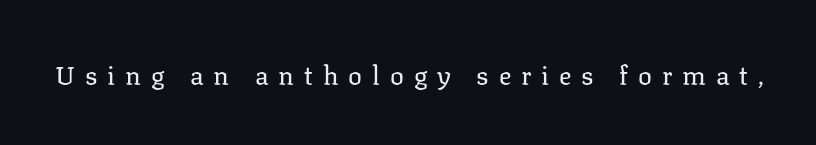
Q: Is the text bold? A: No.
Q: Is the text italic (slanted)? A: No, it is upright.
Q: Is the text underlined? A: No.
Q: Is the spacing between letters normal or unusually wide? A: Unusually wide.
